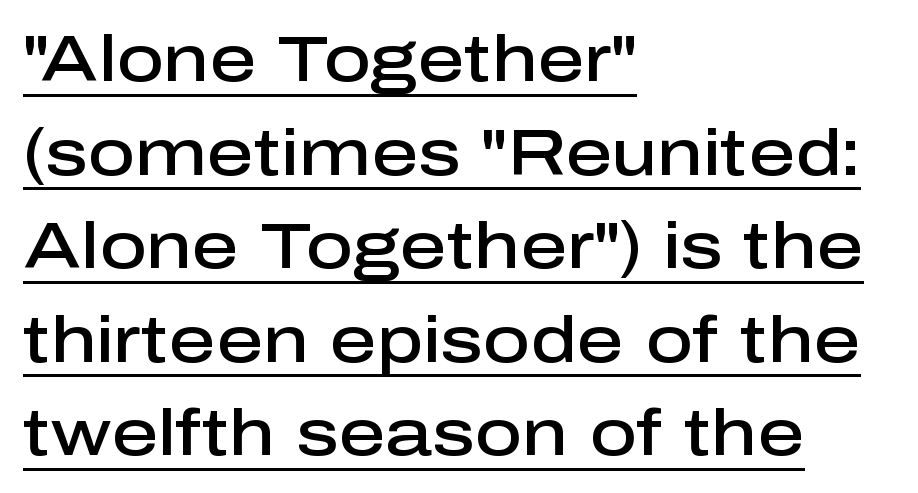
{"serif": "no", "italic": "no", "bold": "semi", "weight": "semibold", "width": "normal", "stroke_contrast": "low", "x_height": "medium", "monospaced": "no", "underline": "yes", "align": "left", "line_spacing": "normal", "line_spacing_ratio": 1.44, "letter_spacing": "normal", "letter_spacing_em": 0.0, "glyph_px": 65}
